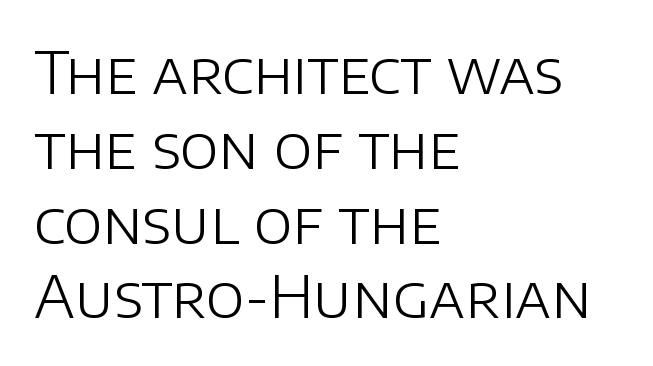
The image shows 58 px light sans-serif type, upright; set left-aligned, normal line spacing (1.29x), normal letter spacing, not underlined; low stroke contrast and a large x-height.
